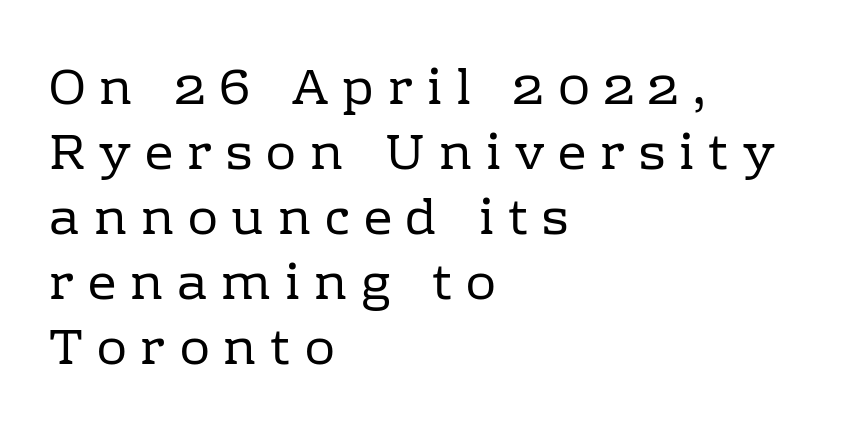
The image shows 50 px regular-weight serif type, upright; set left-aligned, normal line spacing (1.3x), unusually wide letter spacing (+0.28 em), not underlined; low stroke contrast and a medium x-height.
